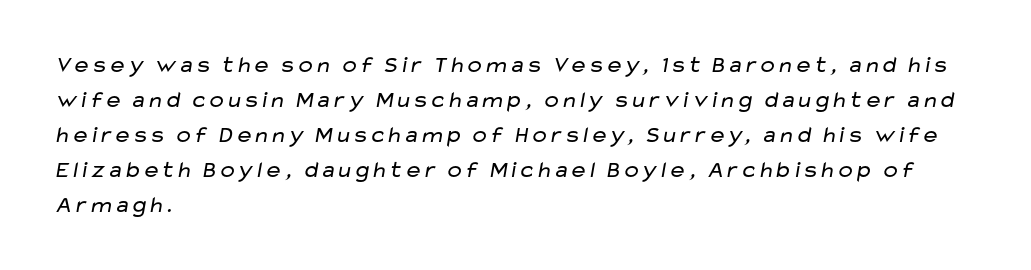
{"bold": "no", "underline": "no", "align": "left", "line_spacing": "normal", "line_spacing_ratio": 1.52, "letter_spacing": "normal", "letter_spacing_em": 0.0, "glyph_px": 23}
